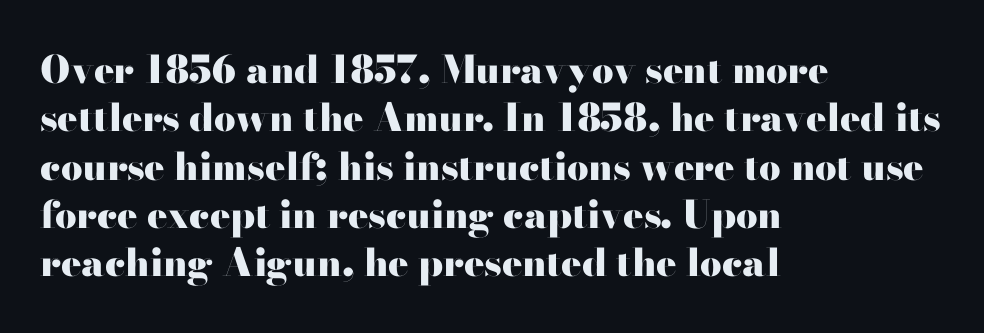
{"serif": "yes", "italic": "no", "bold": "yes", "weight": "heavy", "width": "wide", "stroke_contrast": "high", "x_height": "small", "monospaced": "no", "underline": "no", "align": "left", "line_spacing": "normal", "line_spacing_ratio": 1.27, "letter_spacing": "normal", "letter_spacing_em": 0.0, "glyph_px": 38}
